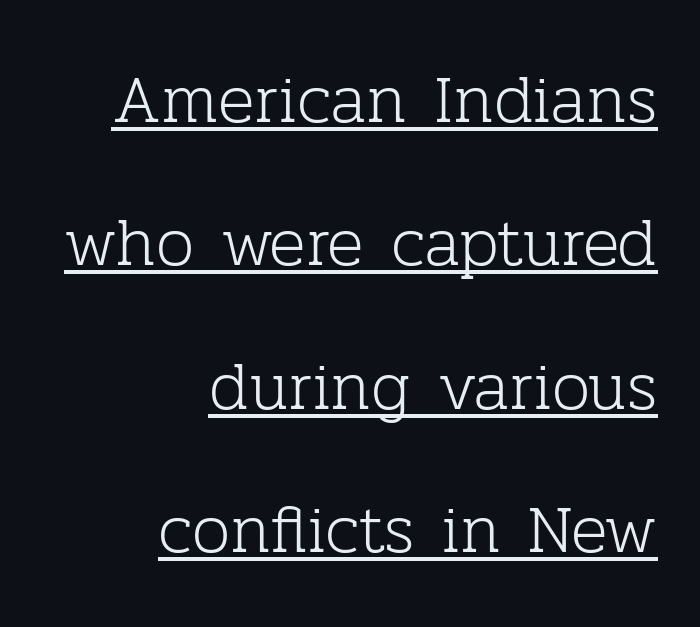
The face used here is proportionally spaced, like ordinary book or web type. Weight: in the light-to-regular range. Characters follow at the spacing the type designer built in. Quick note: underline on. Each letter's strokes conclude with small projecting serifs.
